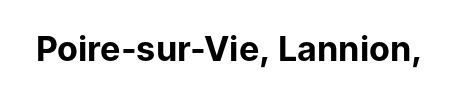
The letters advance in unequal steps, a hallmark of proportional type. The font's upright variant was chosen for this text. Every letter is thick-stroked: bold, no question. Decoration check: the copy has no underline.
